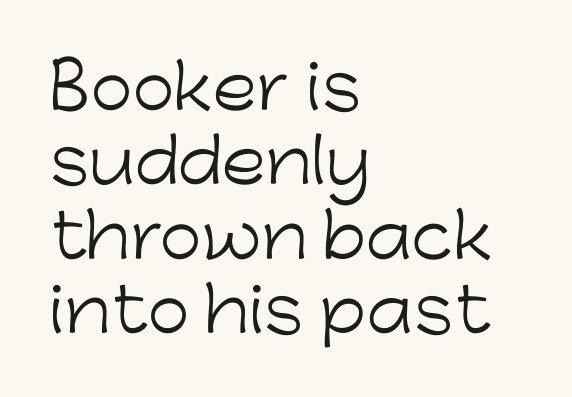
{"serif": "no", "italic": "no", "bold": "no", "weight": "light", "width": "normal", "stroke_contrast": "low", "x_height": "medium", "monospaced": "no", "underline": "no", "align": "left", "line_spacing_ratio": 1.22, "letter_spacing": "normal", "letter_spacing_em": 0.0, "glyph_px": 61}
